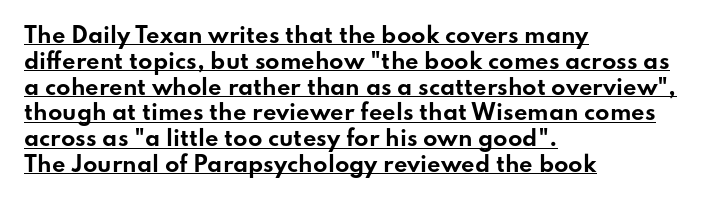
Q: Is the text bold? A: Yes.
Q: Is the text italic (slanted)? A: No, it is upright.
Q: Is the text underlined? A: Yes.
Q: How is the paragraph aligned? A: Left-aligned.
Q: Is the spacing between letters normal or unusually wide? A: Normal.
